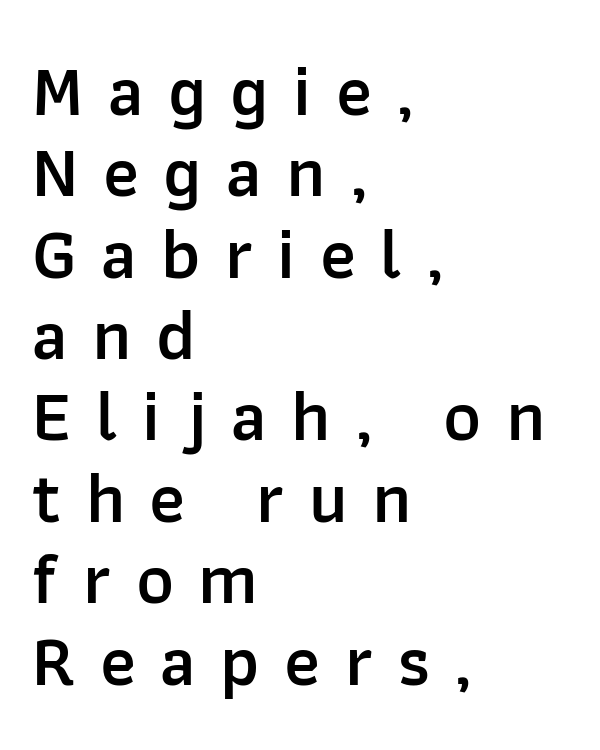
Q: Is the text bold? A: Semi-bold.
Q: Is the text italic (slanted)? A: No, it is upright.
Q: Is the typeface a serif or a sans-serif typeface? A: Sans-serif.
Q: Is the text underlined? A: No.
Q: How is the paragraph aligned? A: Left-aligned.
Q: Is the spacing between letters normal or unusually wide? A: Unusually wide.
Q: Is the spacing between lines tight, normal or loose? A: Tight.
Q: Width (condensed, normal, or wide)? A: Normal.
Q: Stroke contrast? A: Low.
Q: x-height? A: Medium.
Q: Monospaced? A: No.
